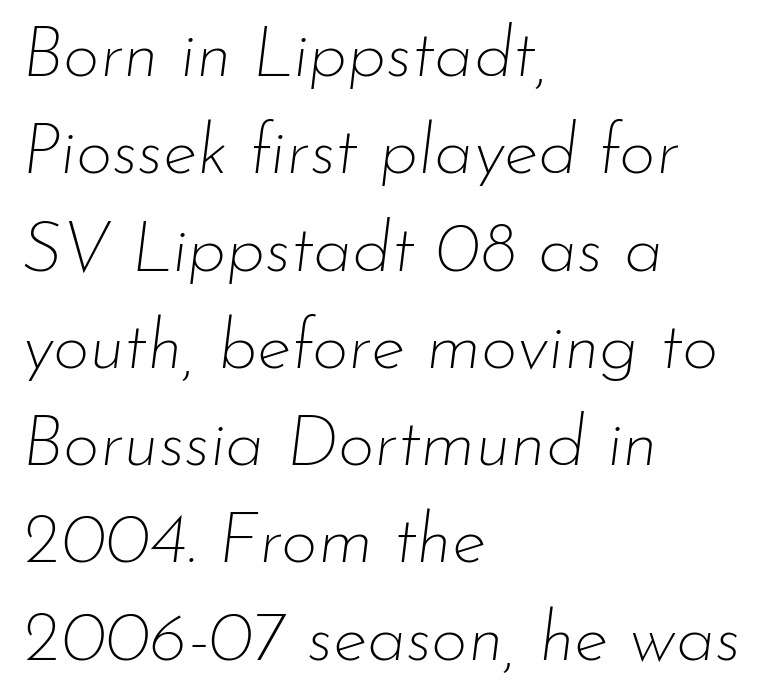
Q: Is the text bold? A: No.
Q: Is the text italic (slanted)? A: Yes, it leans right by about 7 degrees.
Q: Is the text underlined? A: No.
Q: How is the paragraph aligned? A: Left-aligned.
Q: Is the spacing between letters normal or unusually wide? A: Normal.
Q: Is the spacing between lines tight, normal or loose? A: Normal.
Q: Width (condensed, normal, or wide)? A: Normal.
Q: Stroke contrast? A: Low.
Q: x-height? A: Small.
Q: Monospaced? A: No.
